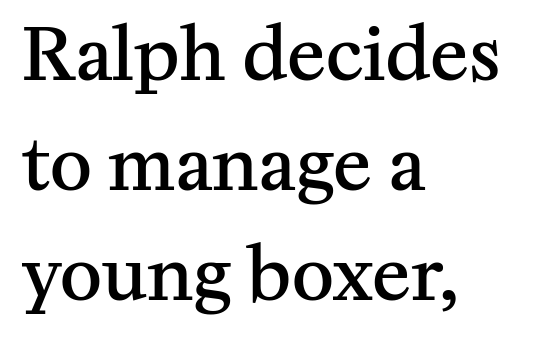
The image shows 72 px semibold serif type, upright; set left-aligned, normal line spacing (1.53x), normal letter spacing, not underlined; medium stroke contrast and a medium x-height.
